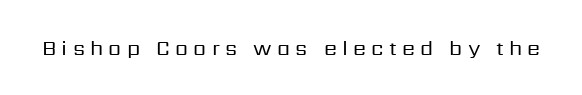
The image shows 21 px text type, upright; set unusually wide letter spacing (+0.25 em), not underlined.
